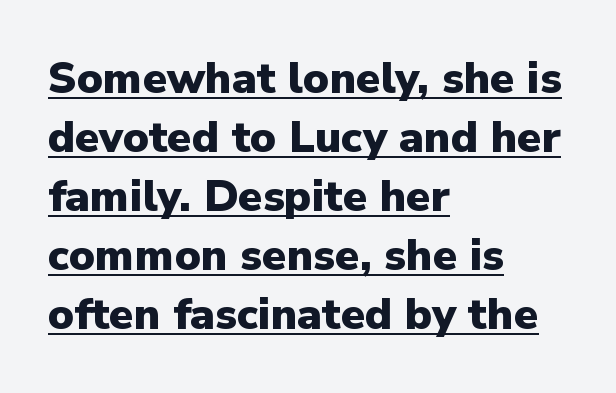
The image shows 44 px heavy sans-serif type, upright; set left-aligned, normal line spacing (1.34x), normal letter spacing, underlined; low stroke contrast and a medium x-height.
